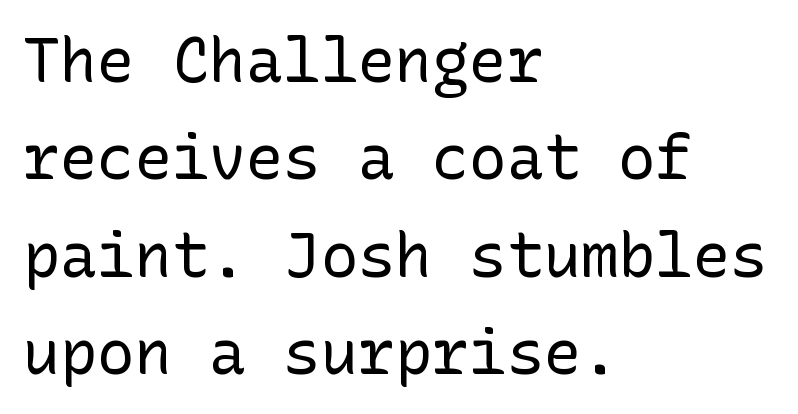
{"serif": "no", "italic": "no", "bold": "no", "weight": "regular", "width": "normal", "stroke_contrast": "low", "x_height": "medium", "underline": "no", "align": "left", "line_spacing": "normal", "line_spacing_ratio": 1.57, "letter_spacing": "normal", "letter_spacing_em": 0.0, "glyph_px": 62}
